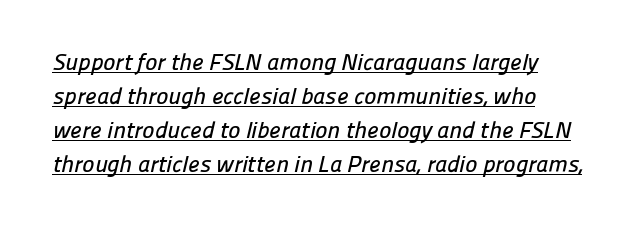
How are the letters spaced? Ordinarily, with no added tracking. A typographer would call this underscored text. The rendering uses a moderate line-height, typical for paragraphs.
